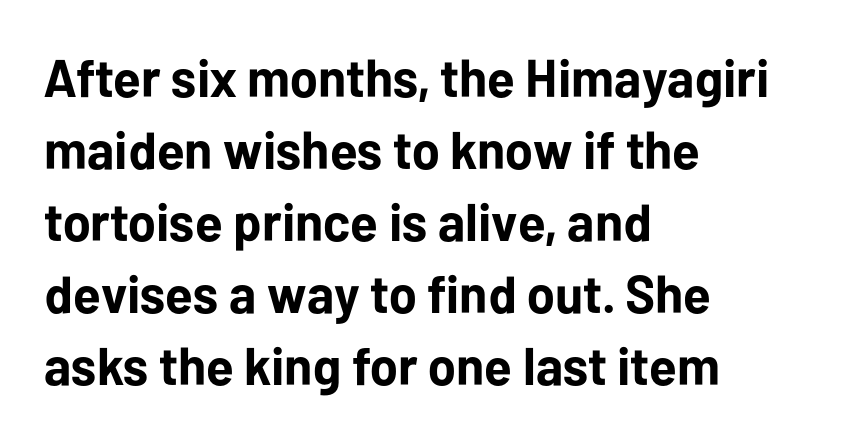
The setting favours the left margin, as ordinary paragraphs usually do. Words appear dense and cohesive because spacing is normal. Posture: upright roman. Beneath every word, the page is bare. These lines are composed in type without serifs.
